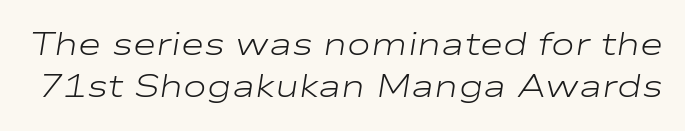
Q: Is the text bold? A: No.
Q: Is the text italic (slanted)? A: Yes, it leans right by about 9 degrees.
Q: Is the text underlined? A: No.
Q: Is the spacing between letters normal or unusually wide? A: Normal.
Q: Is the spacing between lines tight, normal or loose? A: Normal.
Q: Width (condensed, normal, or wide)? A: Wide.
Q: Stroke contrast? A: Low.
Q: x-height? A: Medium.
Q: Monospaced? A: No.
